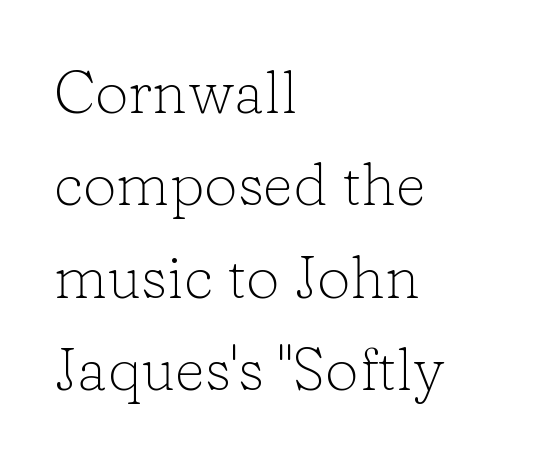
{"serif": "yes", "italic": "no", "bold": "no", "weight": "light", "width": "normal", "stroke_contrast": "low", "x_height": "medium", "monospaced": "no", "underline": "no", "align": "left", "line_spacing": "normal", "line_spacing_ratio": 1.54, "letter_spacing": "normal", "letter_spacing_em": 0.0, "glyph_px": 60}
